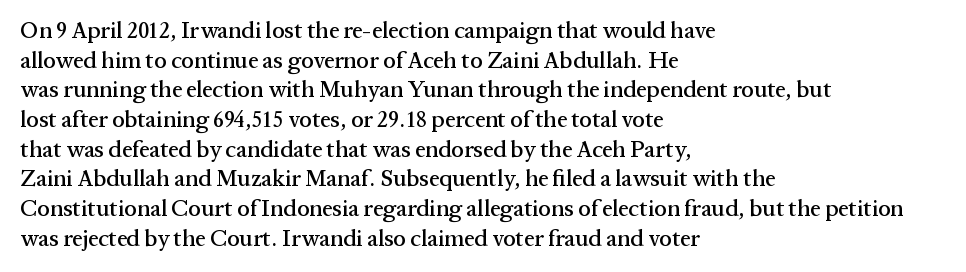
Q: Is the text italic (slanted)? A: No, it is upright.
Q: Is the text underlined? A: No.
Q: How is the paragraph aligned? A: Left-aligned.
Q: Is the spacing between letters normal or unusually wide? A: Normal.
Q: Is the spacing between lines tight, normal or loose? A: Normal.
